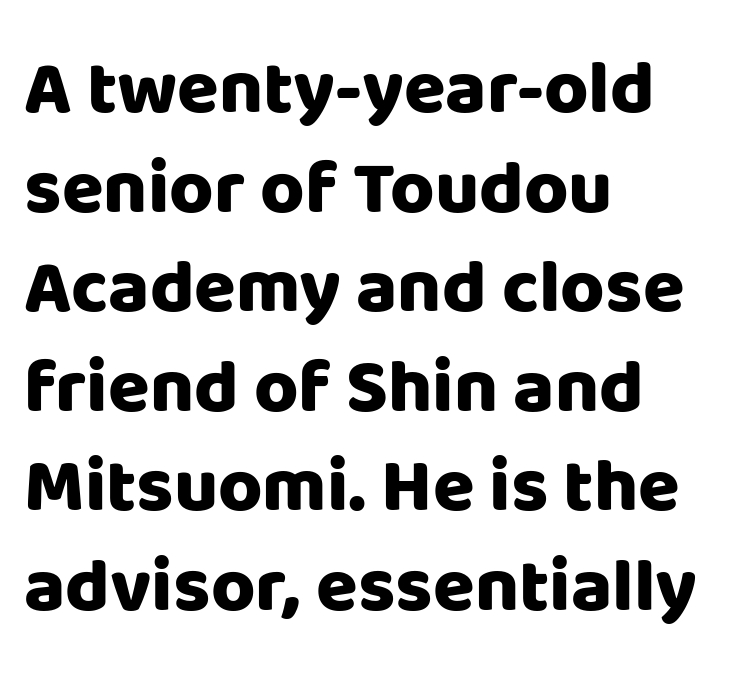
This rendering uses left alignment, leaving the right contour irregular. The line texture is even and compact thanks to regular tracking. These lines are rendered in a variable-pitch font. The text was rendered using a sans face with plain stroke endings. Its strokes are broad and dark, the hallmark of bold type.
